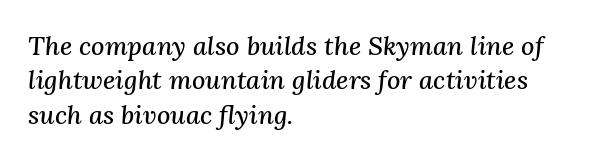
Q: Is the text italic (slanted)? A: Yes, it leans right by about 3 degrees.
Q: Is the text underlined? A: No.
Q: How is the paragraph aligned? A: Left-aligned.
Q: Is the spacing between letters normal or unusually wide? A: Normal.
Q: Is the spacing between lines tight, normal or loose? A: Normal.
